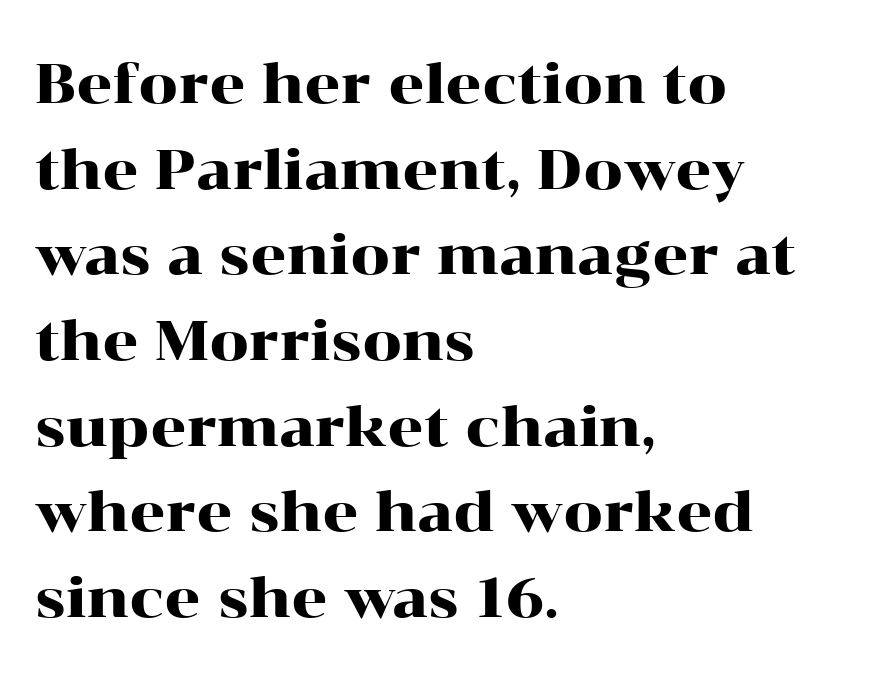
The image shows 56 px wide serif type, upright; set left-aligned, normal line spacing (1.53x), normal letter spacing, not underlined; high stroke contrast and a medium x-height.
